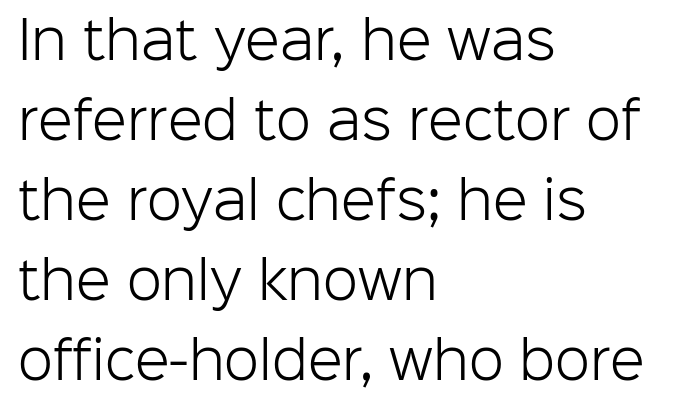
{"serif": "no", "italic": "no", "bold": "no", "weight": "light", "width": "normal", "stroke_contrast": "low", "x_height": "medium", "monospaced": "no", "underline": "no", "align": "left", "line_spacing": "normal", "line_spacing_ratio": 1.57, "letter_spacing": "normal", "letter_spacing_em": 0.0, "glyph_px": 51}
